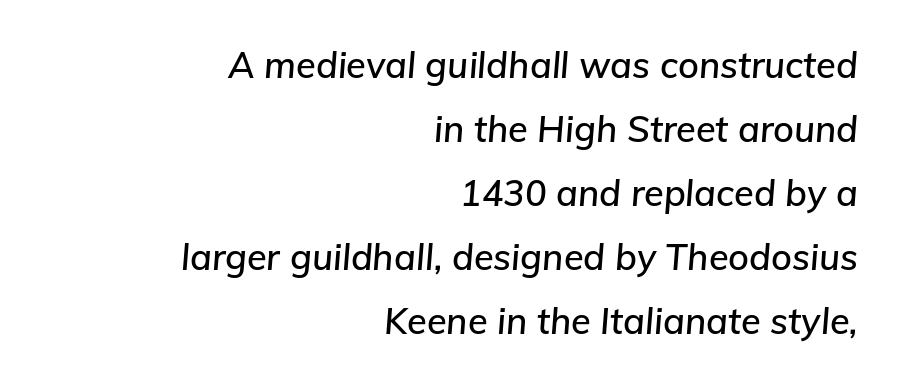
{"italic": "yes", "lean": "right", "slant_degrees": 5, "width": "normal", "stroke_contrast": "low", "x_height": "medium", "monospaced": "no", "underline": "no", "align": "right", "line_spacing_ratio": 1.78, "letter_spacing": "normal", "letter_spacing_em": 0.0, "glyph_px": 36}
